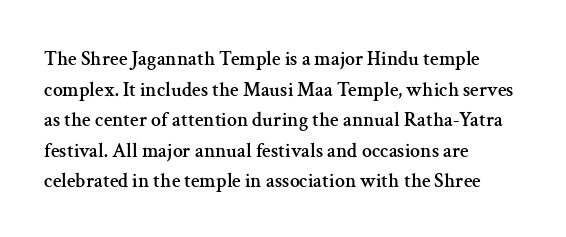
Q: Is the text italic (slanted)? A: No, it is upright.
Q: Is the text underlined? A: No.
Q: How is the paragraph aligned? A: Left-aligned.
Q: Is the spacing between letters normal or unusually wide? A: Normal.
Q: Is the spacing between lines tight, normal or loose? A: Normal.
